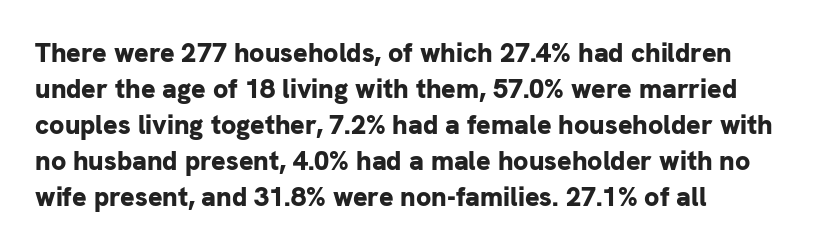
{"italic": "no", "bold": "yes", "underline": "no", "align": "left", "line_spacing": "normal", "line_spacing_ratio": 1.33, "letter_spacing": "normal", "letter_spacing_em": 0.0, "glyph_px": 27}
